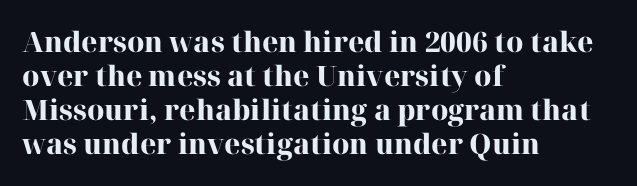
The letterforms sit shoulder to shoulder at normal distance. A full-strength bold gives these letters their thick strokes. Has an underline been added? It has not. Designer's note — italics off, roman on.
